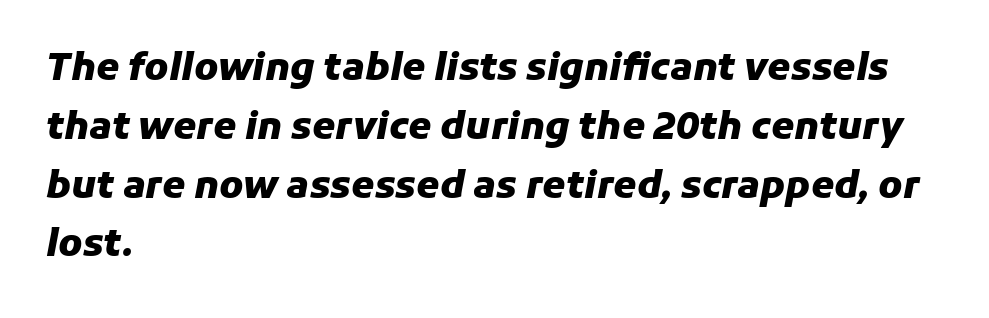
The letters are bold, with thick, heavy strokes. This sample is left-justified, so line endings fall wherever the words run out. The face used here is proportionally spaced, like ordinary book or web type. The space between consecutive lines is moderate.
